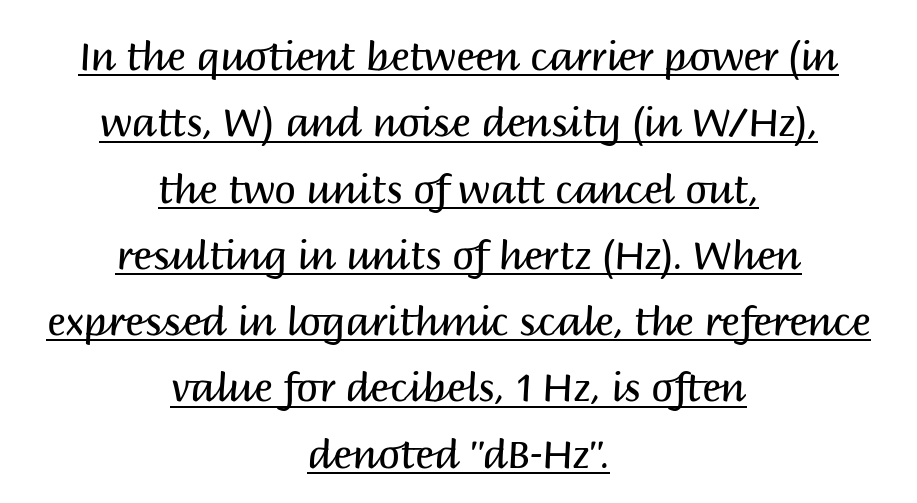
{"serif": "no", "bold": "no", "weight": "regular", "width": "normal", "stroke_contrast": "medium", "x_height": "large", "monospaced": "no", "underline": "yes", "align": "center", "line_spacing": "normal", "line_spacing_ratio": 1.7, "letter_spacing": "normal", "letter_spacing_em": 0.0, "glyph_px": 39}
